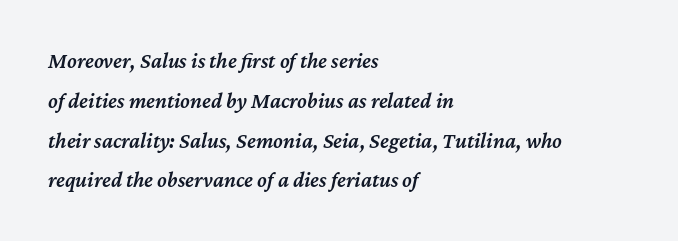
Tracking here is standard; glyphs follow each other at the usual distance. Short and long lines alike share a common starting point at left. The passage shown is not underscored anywhere. If you drew a line through each stem, it would be angled. A fair bit of extra ink — the face is semibold, not bold.
